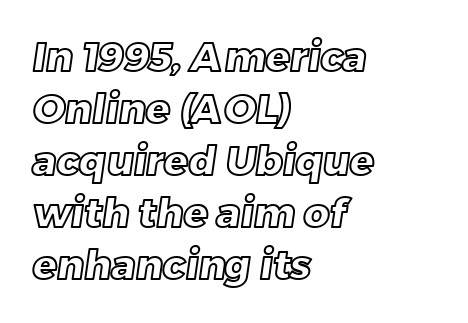
{"width": "normal", "x_height": "large", "monospaced": "no", "underline": "no", "align": "left", "line_spacing": "normal", "line_spacing_ratio": 1.3, "letter_spacing": "normal", "letter_spacing_em": 0.0, "glyph_px": 40}
